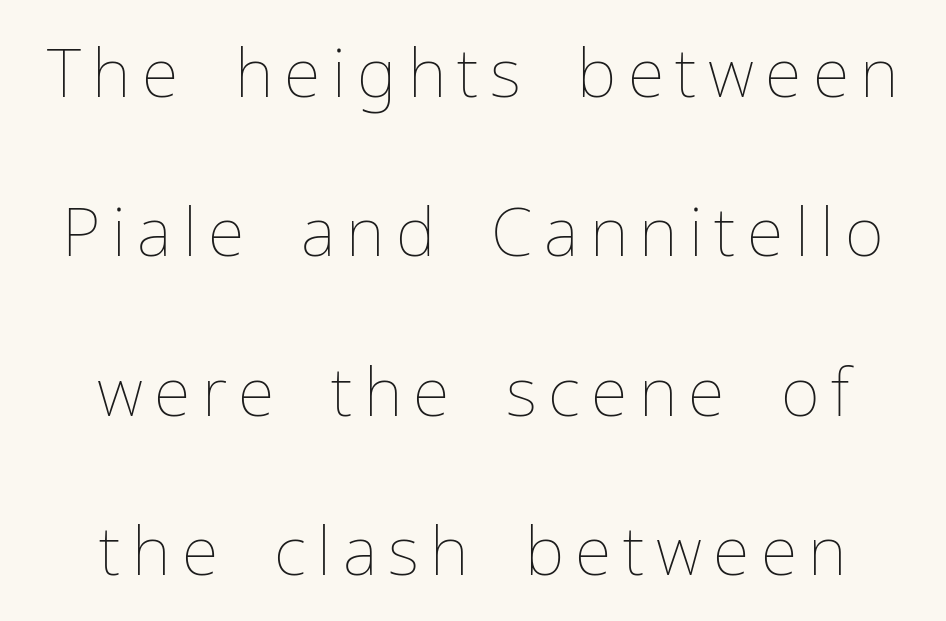
Reading down the column, the eye jumps a long way to each next line. No letter is thick-stroked: the sample isn't bold. Think of a printed novel: that variable character pitch is what you see here. Reading down the block, each line starts at a different indent, mirrored at its end.
